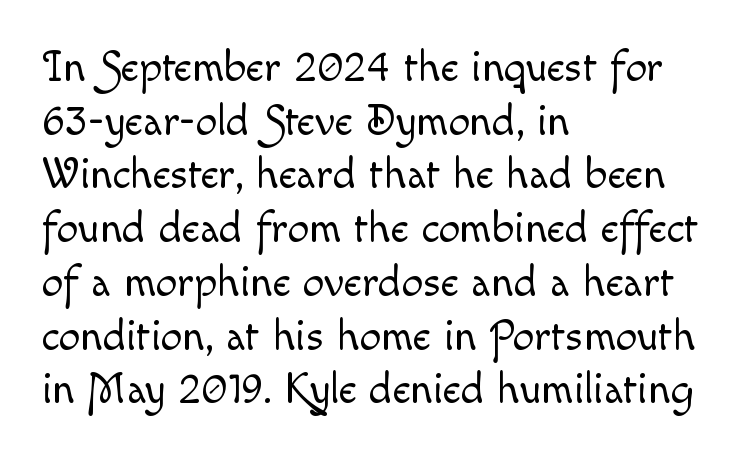
There is no visible air inserted between adjacent glyphs. The letters stand upright; this is a roman face. The glyphs are unaccompanied by any horizontal stroke below them. The typesetting does not lean heavy: it is not bold.
